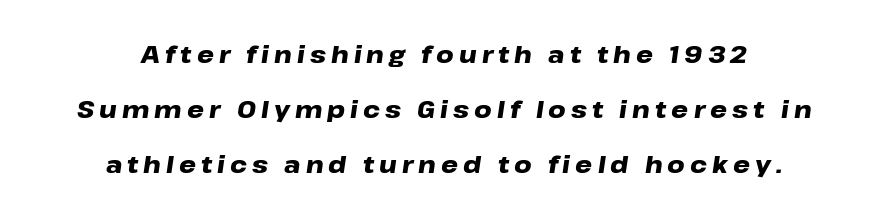
Q: Is the text bold? A: Yes.
Q: Is the text italic (slanted)? A: Yes, it leans right by about 8 degrees.
Q: Is the text underlined? A: No.
Q: How is the paragraph aligned? A: Centered.
Q: Is the spacing between letters normal or unusually wide? A: Unusually wide.
Q: Is the spacing between lines tight, normal or loose? A: Loose.
